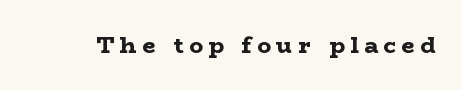
Q: Is the text bold? A: Yes.
Q: Is the text italic (slanted)? A: No, it is upright.
Q: Is the text underlined? A: No.
Q: Is the spacing between letters normal or unusually wide? A: Unusually wide.
